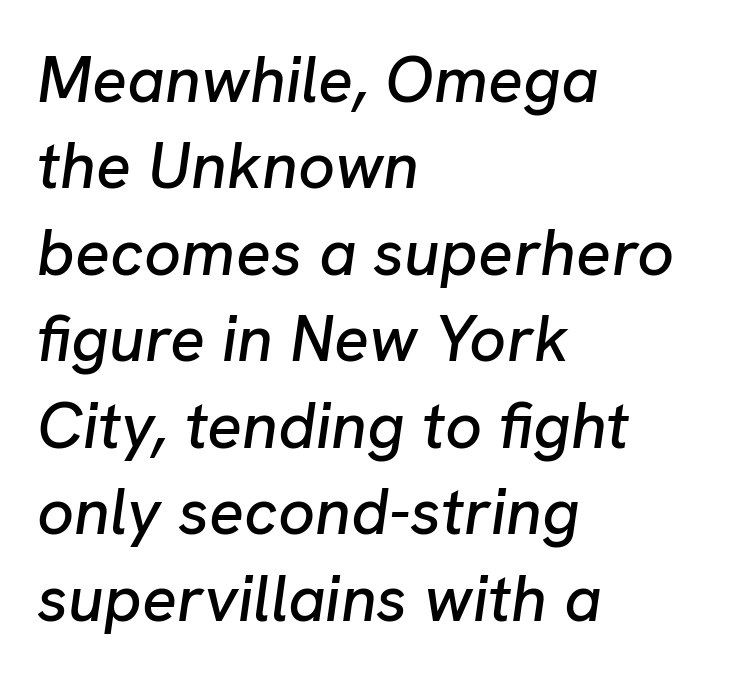
This is oblique type, the kind used for emphasis or titles. Nobody touched the tracking dial on this one. The words here are not underlined. Notice how the passage keeps a crisp vertical edge on the left only.
